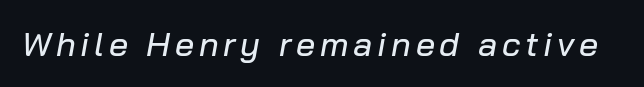
The image shows 34 px text type, italic (leaning right); set not underlined; low stroke contrast and a medium x-height.
